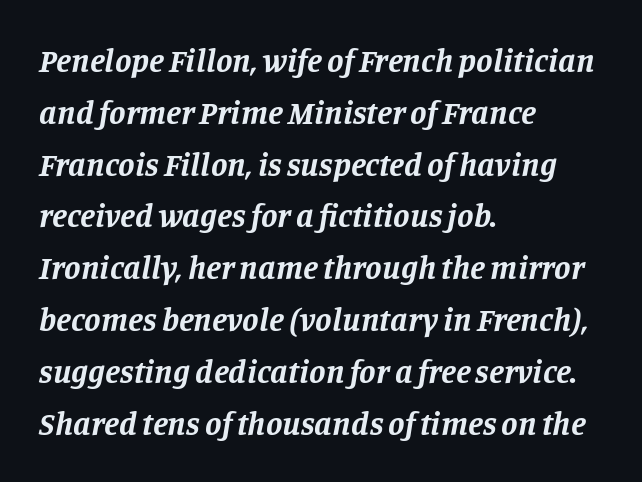
The image shows 33 px bold serif type, italic (leaning right); set left-aligned, normal line spacing (1.57x), normal letter spacing, not underlined; low stroke contrast and a large x-height.
